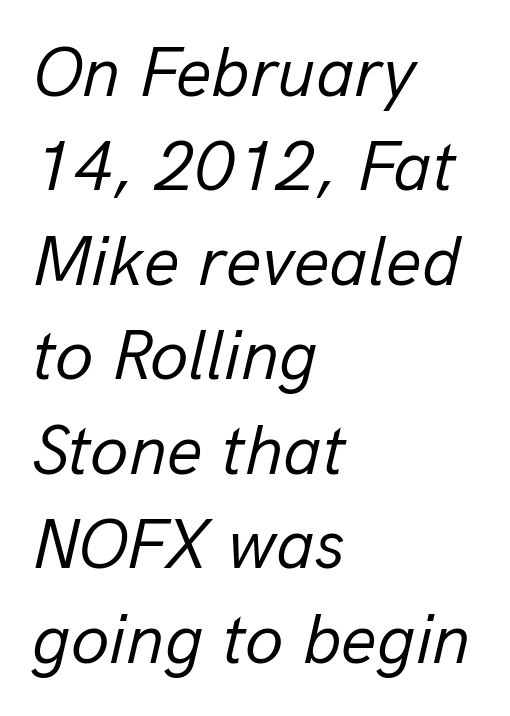
Q: Is the text bold? A: No.
Q: Is the text italic (slanted)? A: Yes, it leans right by about 13 degrees.
Q: Is the text underlined? A: No.
Q: How is the paragraph aligned? A: Left-aligned.
Q: Is the spacing between letters normal or unusually wide? A: Normal.
Q: Is the spacing between lines tight, normal or loose? A: Normal.
Q: Width (condensed, normal, or wide)? A: Normal.
Q: Stroke contrast? A: Low.
Q: x-height? A: Medium.
Q: Monospaced? A: No.
